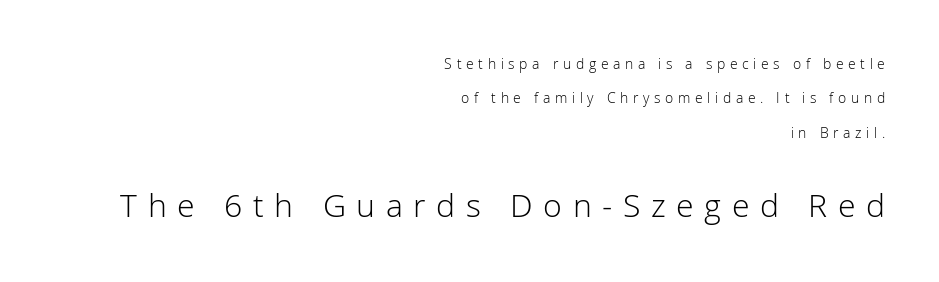
The image shows 32 px light sans-serif type, upright; set right-aligned, loose line spacing (2.45x), unusually wide letter spacing (+0.33 em), not underlined; the second (bottom) block is 2.29x larger; low stroke contrast and a medium x-height.
